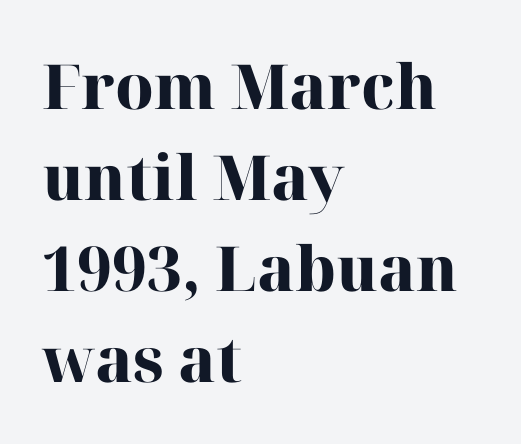
The image shows 62 px heavy serif type, upright; set left-aligned, normal line spacing (1.47x), normal letter spacing, not underlined; high stroke contrast and a medium x-height.
